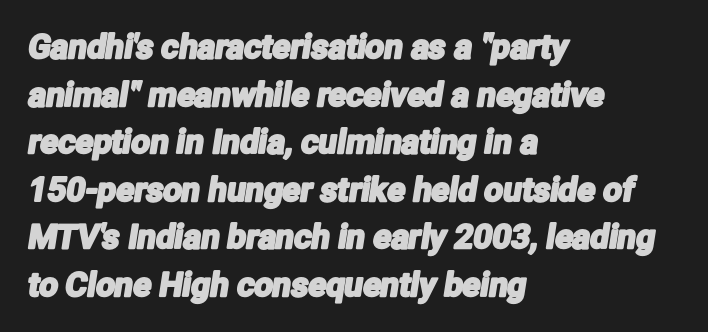
Q: Is the typeface a serif or a sans-serif typeface? A: Sans-serif.
Q: Is the text underlined? A: No.
Q: How is the paragraph aligned? A: Left-aligned.
Q: Is the spacing between letters normal or unusually wide? A: Normal.
Q: Is the spacing between lines tight, normal or loose? A: Normal.
Q: Width (condensed, normal, or wide)? A: Condensed.
Q: Stroke contrast? A: Low.
Q: x-height? A: Medium.
Q: Monospaced? A: No.
